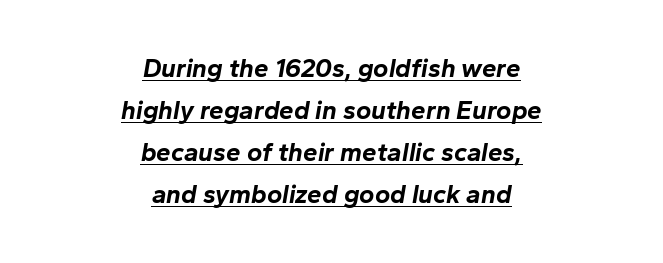
Summary of weight: heavy, a full bold. The line texture is even and compact thanks to regular tracking. If you folded the block vertically in half, each line would mirror itself in length. Does a line run under the words? Yes, clearly. The rendering applies a slant to the glyphs. The leading is moderate, giving the passage an even texture.
